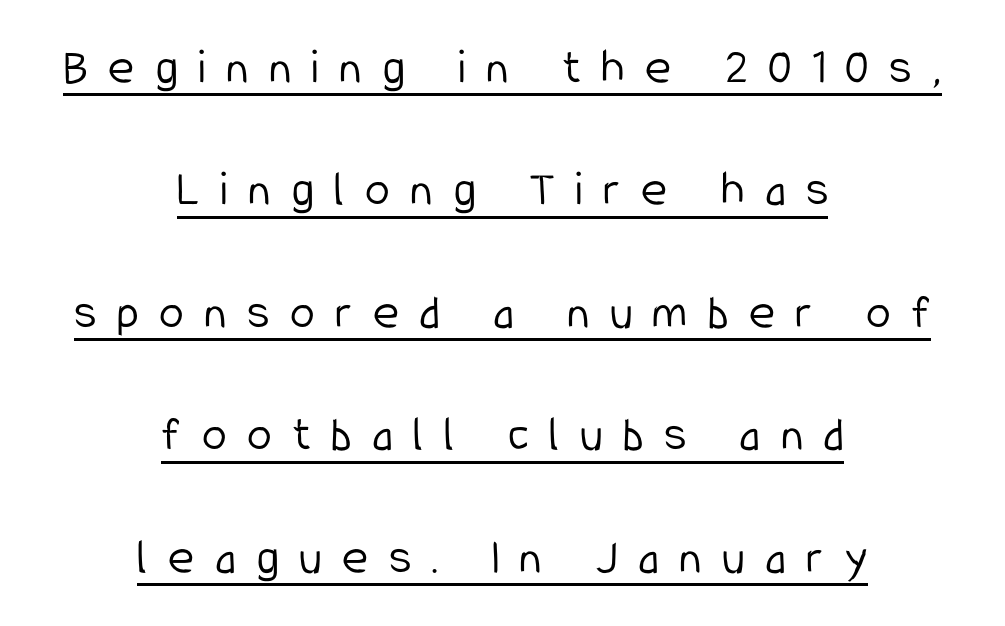
Q: Is the text bold? A: No.
Q: Is the text italic (slanted)? A: No, it is upright.
Q: Is the typeface a serif or a sans-serif typeface? A: Sans-serif.
Q: Is the text underlined? A: Yes.
Q: How is the paragraph aligned? A: Centered.
Q: Is the spacing between letters normal or unusually wide? A: Unusually wide.
Q: Is the spacing between lines tight, normal or loose? A: Loose.
Q: Width (condensed, normal, or wide)? A: Condensed.
Q: Stroke contrast? A: Low.
Q: x-height? A: Medium.
Q: Monospaced? A: No.
